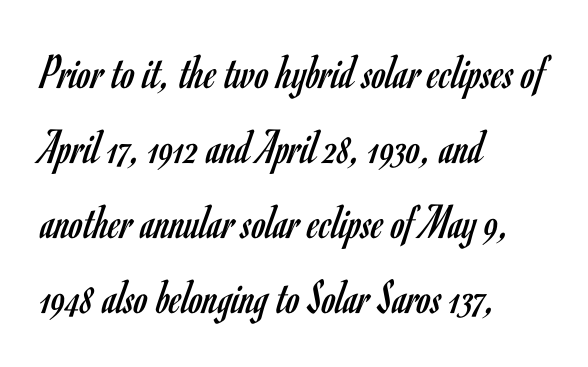
Q: Is the text bold? A: No.
Q: Is the text italic (slanted)? A: Yes.
Q: Is the typeface a serif or a sans-serif typeface? A: Sans-serif.
Q: Is the text underlined? A: No.
Q: How is the paragraph aligned? A: Left-aligned.
Q: Is the spacing between letters normal or unusually wide? A: Normal.
Q: Is the spacing between lines tight, normal or loose? A: Normal.
Q: Width (condensed, normal, or wide)? A: Condensed.
Q: Stroke contrast? A: Low.
Q: x-height? A: Small.
Q: Monospaced? A: No.
